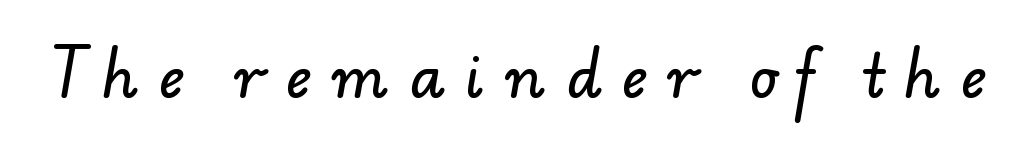
{"serif": "no", "width": "normal", "stroke_contrast": "low", "x_height": "small", "monospaced": "no", "underline": "no", "letter_spacing": "wide", "letter_spacing_em": 0.35, "glyph_px": 57}
